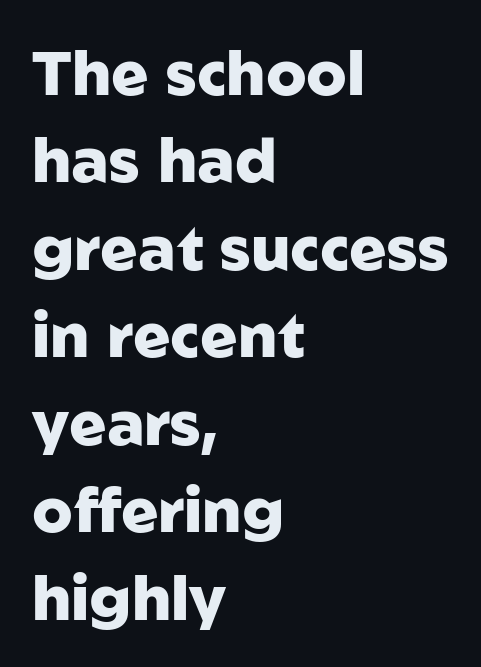
Q: Is the text bold? A: Yes.
Q: Is the text italic (slanted)? A: No, it is upright.
Q: Is the typeface a serif or a sans-serif typeface? A: Sans-serif.
Q: Is the text underlined? A: No.
Q: How is the paragraph aligned? A: Left-aligned.
Q: Is the spacing between letters normal or unusually wide? A: Normal.
Q: Is the spacing between lines tight, normal or loose? A: Normal.
Q: Width (condensed, normal, or wide)? A: Normal.
Q: Stroke contrast? A: Low.
Q: x-height? A: Medium.
Q: Monospaced? A: No.
